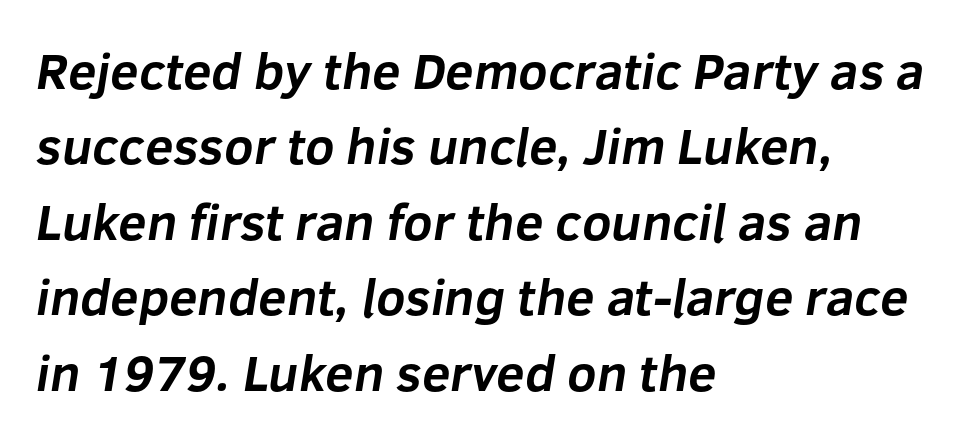
The image shows 51 px bold sans-serif type; set left-aligned, normal line spacing (1.48x), normal letter spacing, not underlined; low stroke contrast and a medium x-height.
